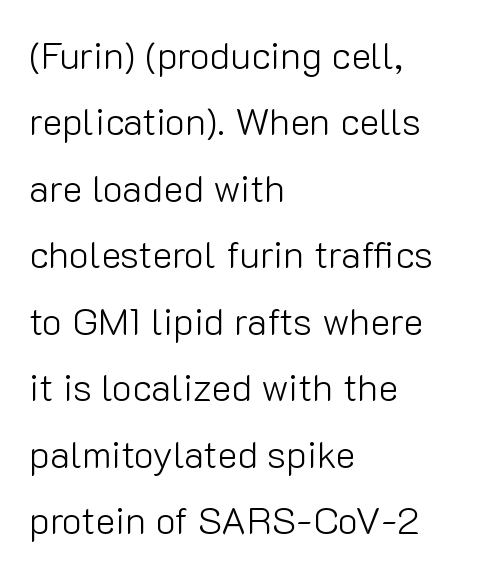
The image shows 38 px light sans-serif type, upright; set left-aligned, line spacing 1.75x, normal letter spacing, not underlined; low stroke contrast and a medium x-height.
